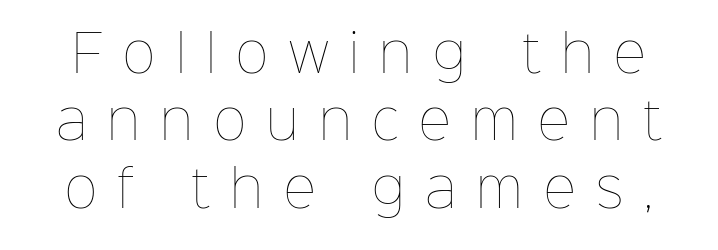
The image shows 50 px thin type, upright; set normal line spacing (1.35x), unusually wide letter spacing (+0.41 em), not underlined; low stroke contrast and a medium x-height.
